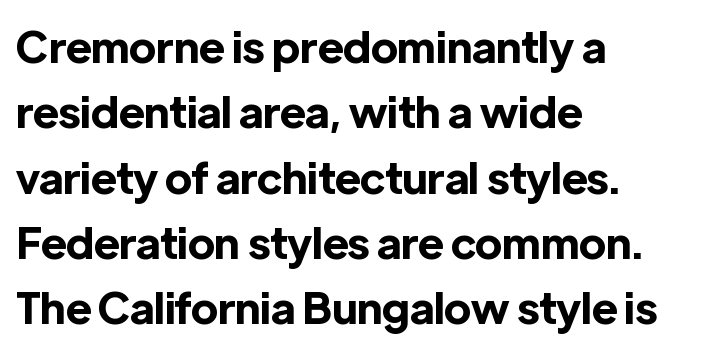
The image shows 43 px bold sans-serif type, upright; set left-aligned, normal line spacing (1.52x), normal letter spacing, not underlined; a medium x-height.
